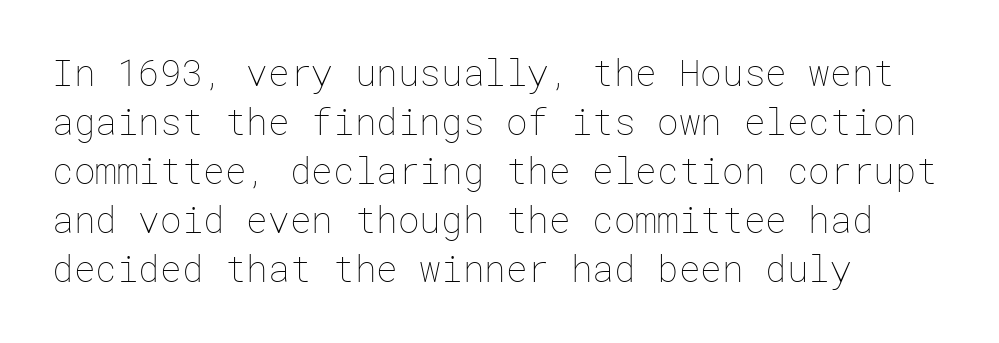
The image shows 36 px thin type, upright; set left-aligned, normal line spacing (1.36x), normal letter spacing, not underlined; low stroke contrast and a medium x-height.
